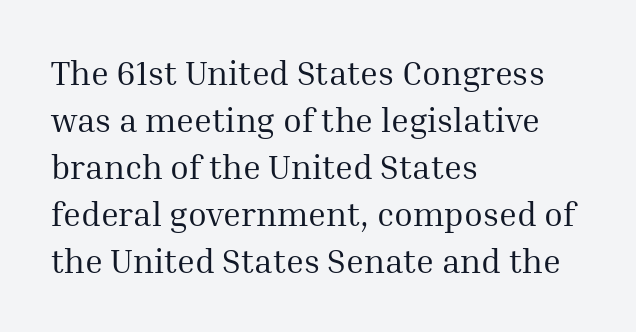
Q: Is the text bold? A: No.
Q: Is the text italic (slanted)? A: No, it is upright.
Q: Is the typeface a serif or a sans-serif typeface? A: Serif.
Q: Is the text underlined? A: No.
Q: How is the paragraph aligned? A: Left-aligned.
Q: Is the spacing between letters normal or unusually wide? A: Normal.
Q: Is the spacing between lines tight, normal or loose? A: Normal.
Q: Width (condensed, normal, or wide)? A: Normal.
Q: Stroke contrast? A: Medium.
Q: x-height? A: Medium.
Q: Monospaced? A: No.
